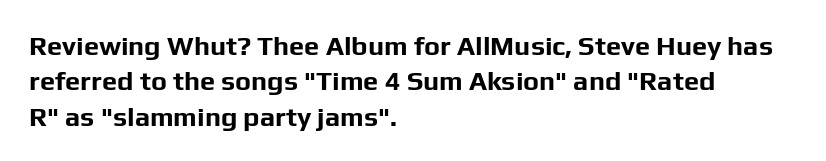
{"italic": "no", "bold": "yes", "underline": "no", "align": "left", "line_spacing": "normal", "line_spacing_ratio": 1.31, "letter_spacing": "normal", "letter_spacing_em": 0.0, "glyph_px": 27}
